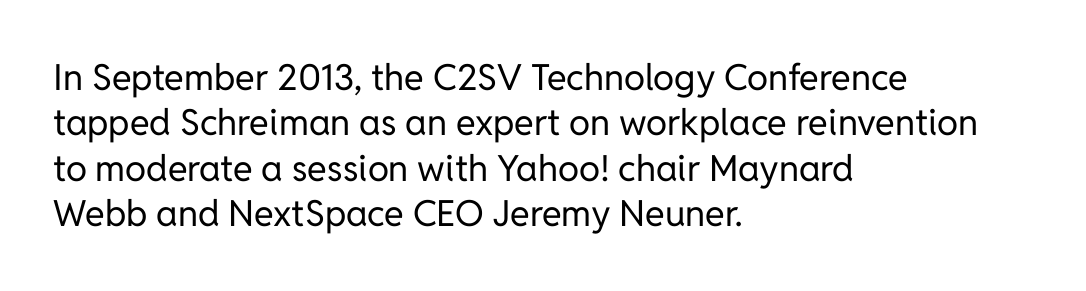
Q: Is the text bold? A: No.
Q: Is the text italic (slanted)? A: No, it is upright.
Q: Is the typeface a serif or a sans-serif typeface? A: Sans-serif.
Q: Is the text underlined? A: No.
Q: How is the paragraph aligned? A: Left-aligned.
Q: Is the spacing between letters normal or unusually wide? A: Normal.
Q: Is the spacing between lines tight, normal or loose? A: Normal.
Q: Width (condensed, normal, or wide)? A: Normal.
Q: Stroke contrast? A: Low.
Q: x-height? A: Medium.
Q: Monospaced? A: No.
